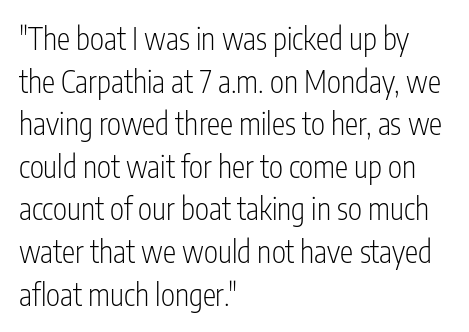
I'd call this a sans setting — the letters go barefoot. Students, observe: this is what conventionally led text looks like. Reading down the block, your eye returns to a fixed left position each line. The specimen omits any rule beneath the text block's lines.
